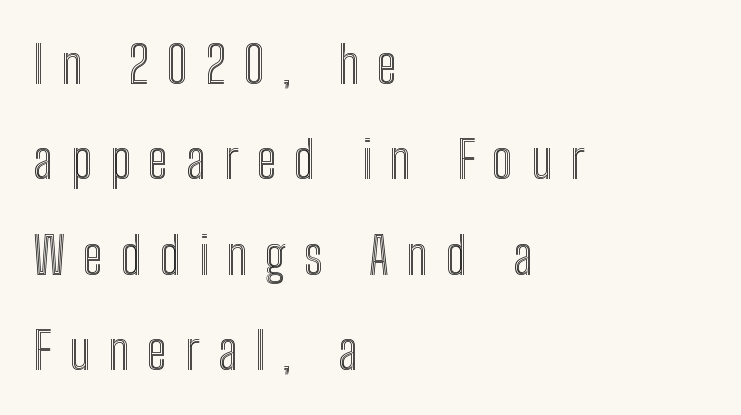
The image shows 51 px condensed type, upright; set left-aligned, line spacing 1.87x, unusually wide letter spacing (+0.35 em), not underlined; a medium x-height.
